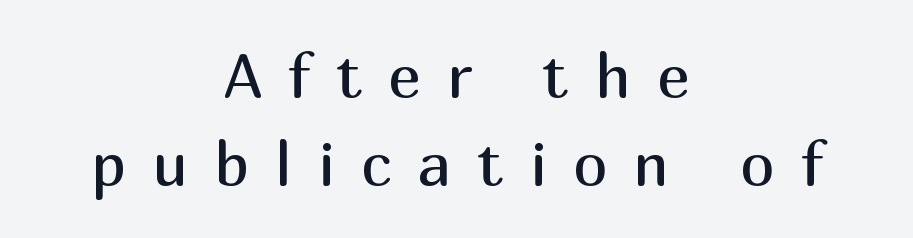
Are there feet on the stems? There aren't — it's a sans. Quick note: underline off. Stem width sits at or under what a default text font uses. The face used here is proportionally spaced, like ordinary book or web type.
